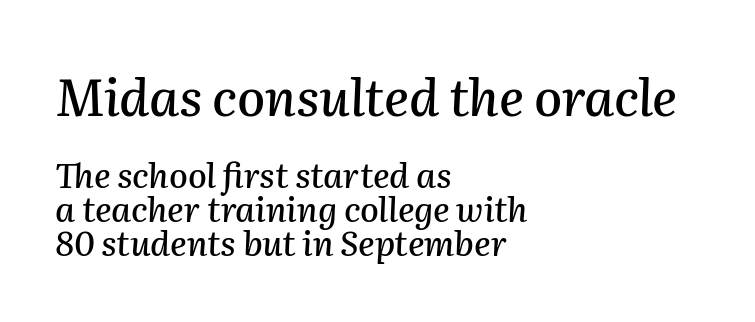
Q: Is the text italic (slanted)? A: Yes, it leans right by about 2 degrees.
Q: Is the text underlined? A: No.
Q: How is the paragraph aligned? A: Left-aligned.
Q: Is the spacing between letters normal or unusually wide? A: Normal.
Q: Is the spacing between lines tight, normal or loose? A: Tight.
Q: Which block of text is set in a larger size, the first (top) or the second (bottom)? A: The first (top) one.
Q: Width (condensed, normal, or wide)? A: Normal.
Q: Stroke contrast? A: Medium.
Q: x-height? A: Medium.
Q: Monospaced? A: No.
